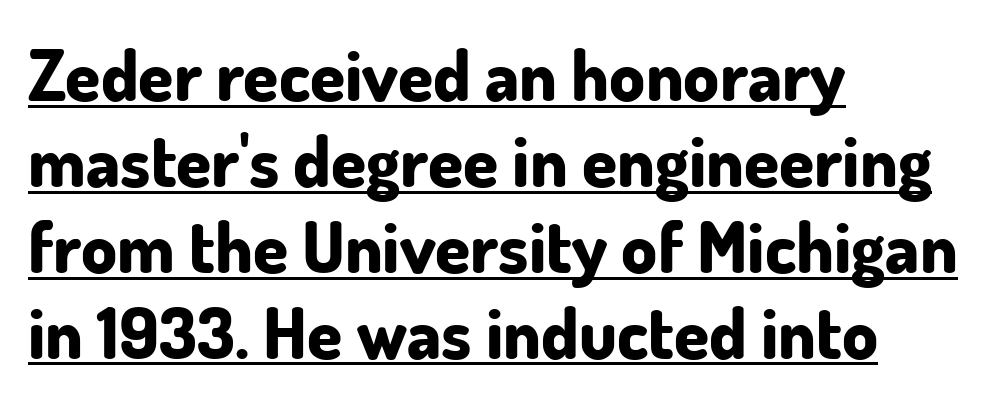
{"serif": "no", "italic": "no", "bold": "yes", "weight": "bold", "width": "normal", "stroke_contrast": "low", "x_height": "small", "monospaced": "no", "underline": "yes", "align": "left", "line_spacing_ratio": 1.21, "letter_spacing": "normal", "letter_spacing_em": 0.0, "glyph_px": 71}
